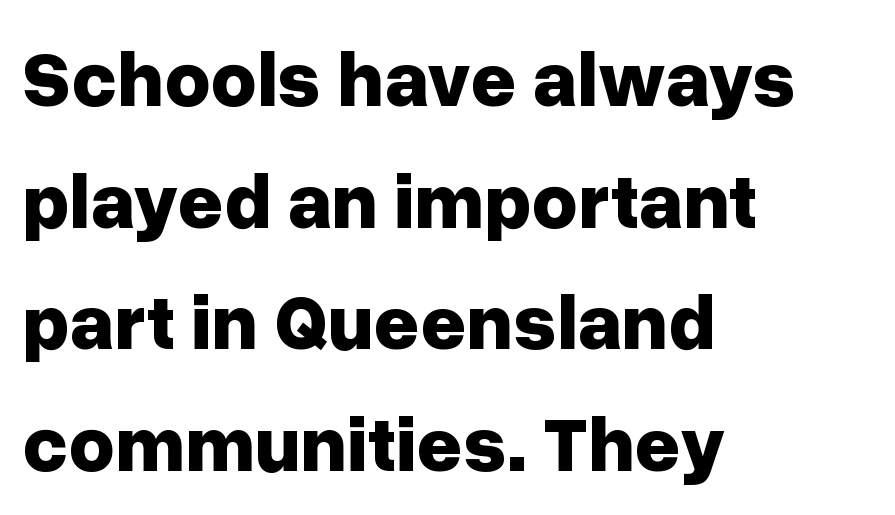
{"serif": "no", "italic": "no", "bold": "yes", "weight": "bold", "width": "normal", "stroke_contrast": "low", "x_height": "medium", "monospaced": "no", "underline": "no", "align": "left", "line_spacing": "normal", "line_spacing_ratio": 1.54, "letter_spacing": "normal", "letter_spacing_em": 0.0, "glyph_px": 79}
